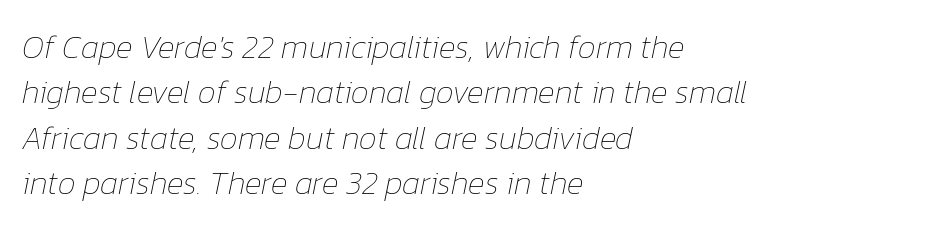
The image shows 32 px thin type, italic (leaning right); set left-aligned, normal line spacing (1.42x), normal letter spacing, not underlined; low stroke contrast and a medium x-height.
